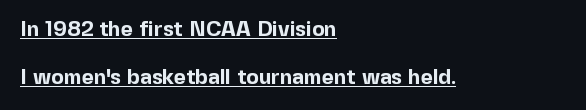
Italic: no, the glyphs are upright roman. Notice how the passage keeps a crisp vertical edge on the left only. Leading: increased. Compared with an ordinary text face, these strokes are far heavier — a full bold.
